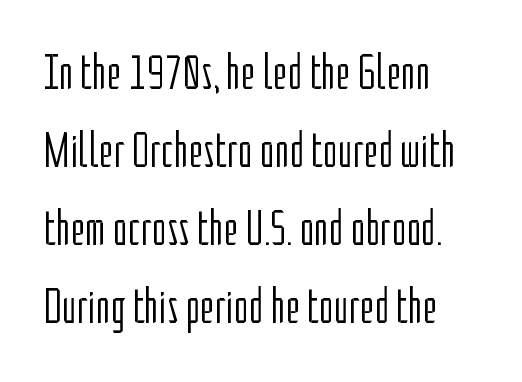
{"serif": "no", "italic": "no", "bold": "no", "weight": "light", "width": "condensed", "stroke_contrast": "low", "x_height": "medium", "monospaced": "no", "underline": "no", "align": "left", "line_spacing": "normal", "line_spacing_ratio": 1.56, "letter_spacing": "normal", "letter_spacing_em": 0.0, "glyph_px": 50}
